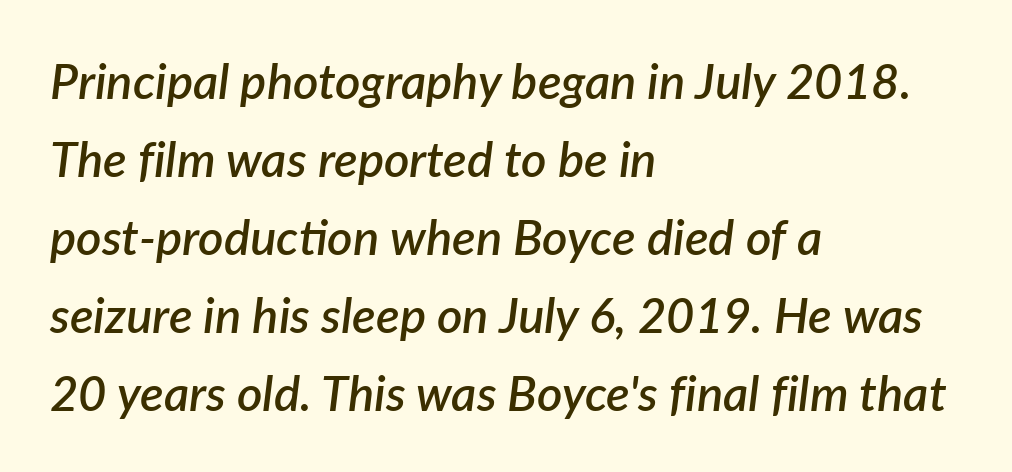
{"italic": "yes", "lean": "right", "slant_degrees": 7, "bold": "semi", "weight": "semibold", "width": "normal", "stroke_contrast": "low", "x_height": "medium", "monospaced": "no", "underline": "no", "align": "left", "line_spacing": "normal", "line_spacing_ratio": 1.59, "letter_spacing": "normal", "letter_spacing_em": 0.0, "glyph_px": 49}
